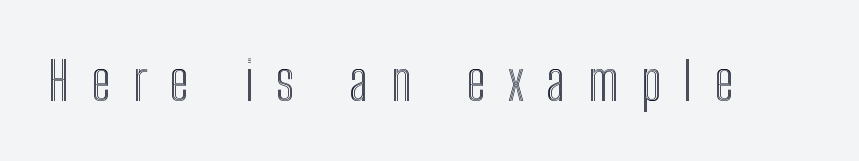
{"italic": "no", "width": "condensed", "x_height": "medium", "monospaced": "no", "underline": "no", "letter_spacing": "wide", "letter_spacing_em": 0.42, "glyph_px": 53}
